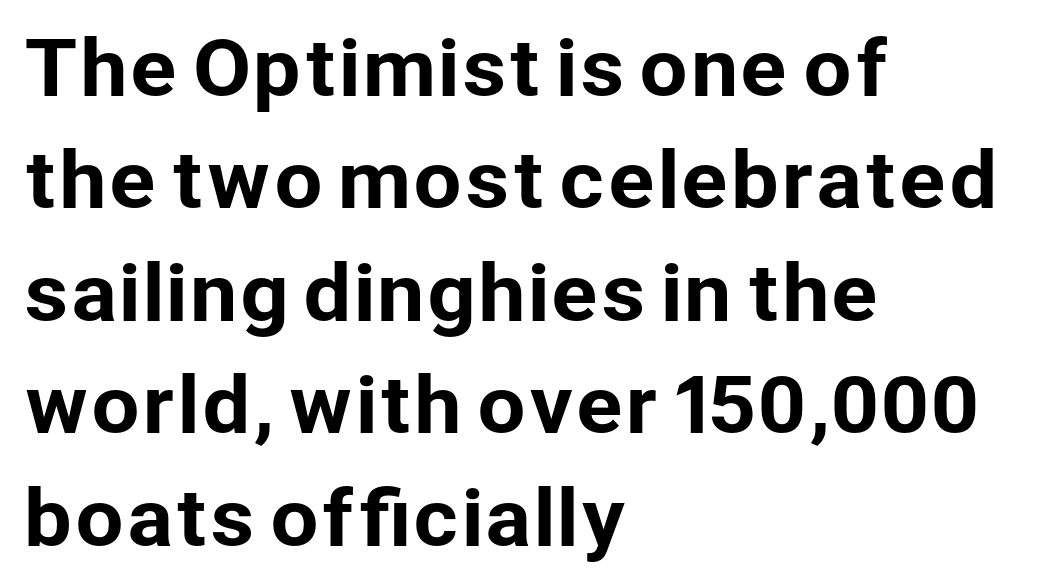
{"serif": "no", "italic": "no", "width": "normal", "stroke_contrast": "low", "x_height": "medium", "monospaced": "no", "underline": "no", "align": "left", "line_spacing": "normal", "line_spacing_ratio": 1.46, "letter_spacing": "normal", "letter_spacing_em": 0.0, "glyph_px": 77}
